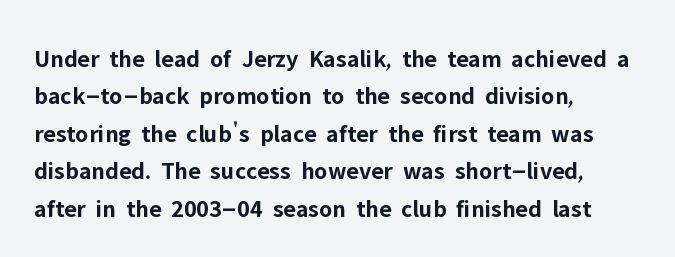
The image shows 25 px bold type, upright; set left-aligned, normal line spacing (1.5x), normal letter spacing, not underlined.
